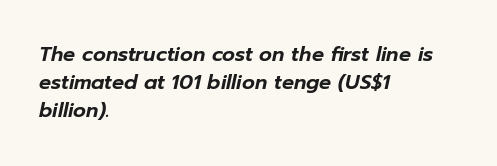
{"italic": "yes", "lean": "right", "slant_degrees": 12, "underline": "no", "align": "left", "line_spacing": "normal", "line_spacing_ratio": 1.41, "letter_spacing": "normal", "letter_spacing_em": 0.0, "glyph_px": 20}
